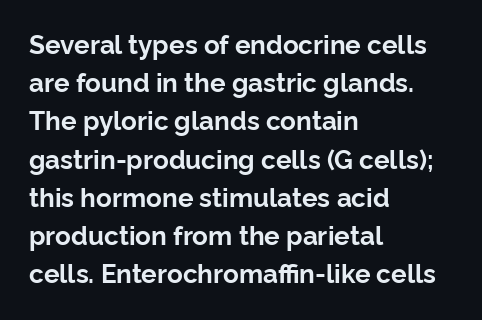
The image shows 26 px bold type, upright; set left-aligned, normal line spacing (1.47x), normal letter spacing, not underlined.
